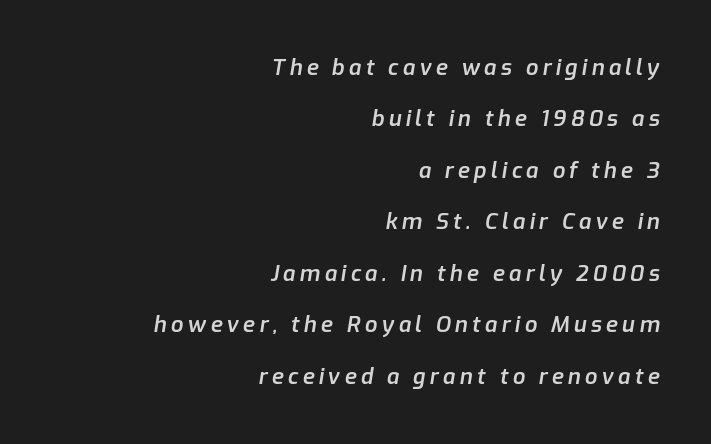
{"italic": "yes", "lean": "right", "slant_degrees": 9, "bold": "semi", "underline": "no", "align": "right", "line_spacing": "loose", "line_spacing_ratio": 2.34, "glyph_px": 22}
